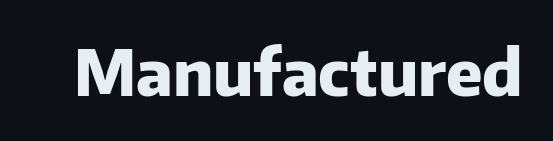
Q: Is the text bold? A: Yes.
Q: Is the text italic (slanted)? A: No, it is upright.
Q: Is the typeface a serif or a sans-serif typeface? A: Sans-serif.
Q: Is the text underlined? A: No.
Q: Is the spacing between letters normal or unusually wide? A: Normal.
Q: Width (condensed, normal, or wide)? A: Normal.
Q: Stroke contrast? A: Low.
Q: x-height? A: Medium.
Q: Monospaced? A: No.
